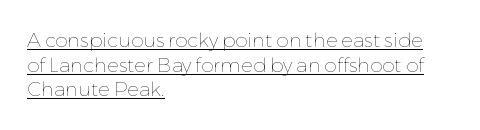
The image shows 20 px text type, upright; set left-aligned, line spacing 1.23x, normal letter spacing, underlined.
